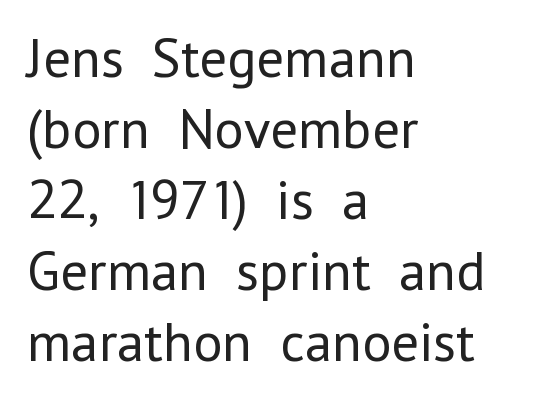
There is no visible air inserted between adjacent glyphs. Each letter keeps its own natural width here, so spacing adapts to shape. Summary of weight: not heavy and not bold. The space directly below the letters is spotless. Designer's note — italics off, roman on.
